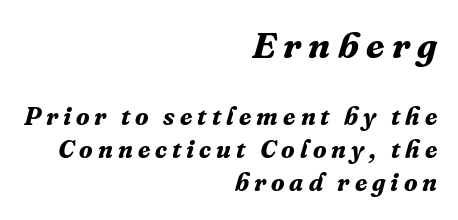
Q: Is the text bold? A: Yes.
Q: Is the text italic (slanted)? A: Yes, it leans right by about 16 degrees.
Q: Is the typeface a serif or a sans-serif typeface? A: Serif.
Q: Is the text underlined? A: No.
Q: How is the paragraph aligned? A: Right-aligned.
Q: Is the spacing between letters normal or unusually wide? A: Unusually wide.
Q: Is the spacing between lines tight, normal or loose? A: Normal.
Q: Which block of text is set in a larger size, the first (top) or the second (bottom)? A: The first (top) one.
Q: Width (condensed, normal, or wide)? A: Normal.
Q: Stroke contrast? A: Medium.
Q: x-height? A: Medium.
Q: Monospaced? A: No.
